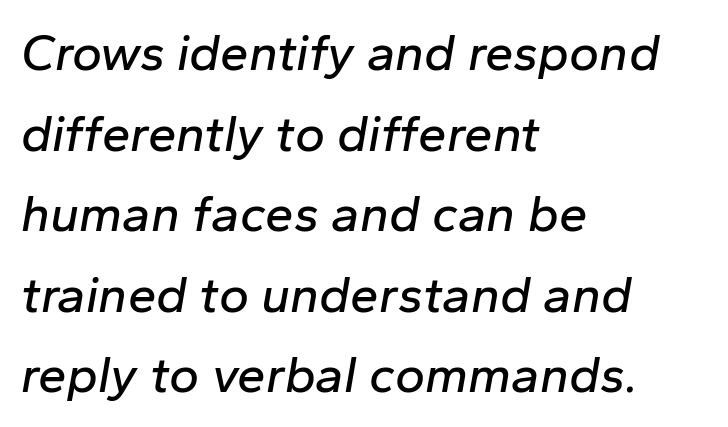
Caption: standard tracking, unaltered. In terms of posture, this sample is oblique. Evenly set lines give the paragraph a standard silhouette. The passage shown is typed in a proportional face where columns would drift.
